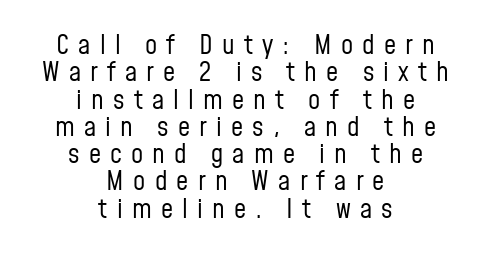
Q: Is the text bold? A: No.
Q: Is the text italic (slanted)? A: No, it is upright.
Q: Is the text underlined? A: No.
Q: How is the paragraph aligned? A: Centered.
Q: Is the spacing between letters normal or unusually wide? A: Unusually wide.
Q: Is the spacing between lines tight, normal or loose? A: Tight.
